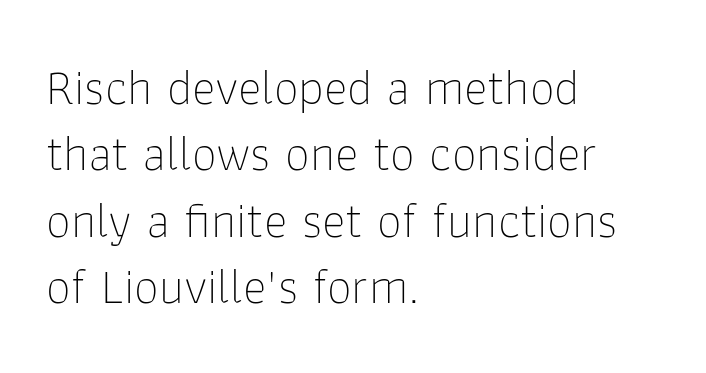
Just letters on the line, the space beneath them empty. Each stroke keeps to a modest, everyday thickness or less. The font's upright variant was chosen for this text. Spacing verdict: proportional, widths tailored to each character.
